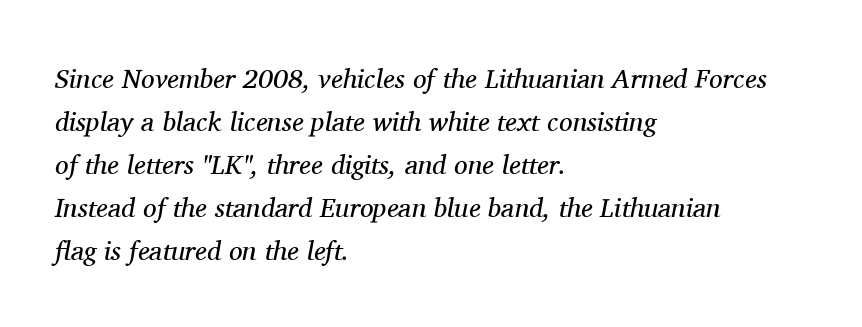
The image shows 27 px text type, italic (leaning right); set left-aligned, normal line spacing (1.59x), normal letter spacing, not underlined.
